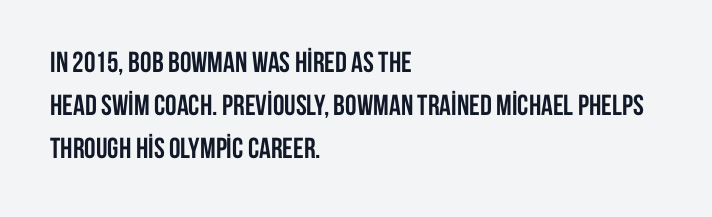
Is the type bold? Yes — the strokes are clearly thick and heavy. Typographically, this falls in the sans-serif category. The gaps between neighbouring characters are ordinary and unremarkable. Quick note: interline space is typical. The type sits square on the baseline with zero lean.
